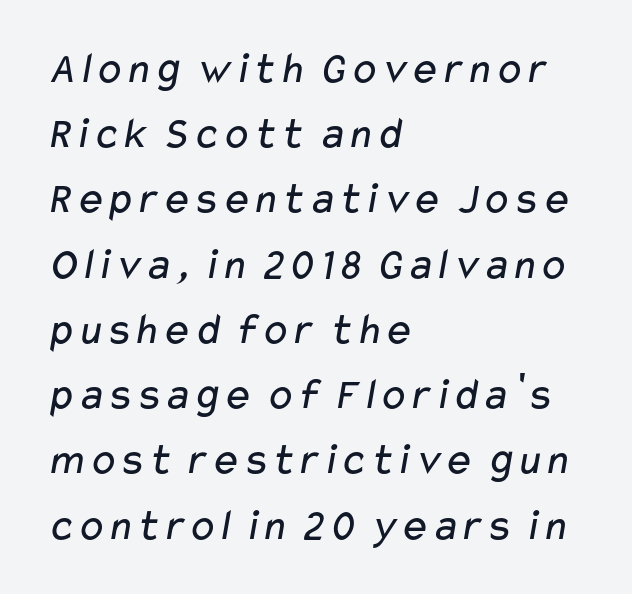
Q: Is the text bold? A: No.
Q: Is the typeface a serif or a sans-serif typeface? A: Sans-serif.
Q: Is the text underlined? A: No.
Q: How is the paragraph aligned? A: Left-aligned.
Q: Is the spacing between letters normal or unusually wide? A: Normal.
Q: Is the spacing between lines tight, normal or loose? A: Normal.
Q: Width (condensed, normal, or wide)? A: Wide.
Q: Stroke contrast? A: Low.
Q: x-height? A: Medium.
Q: Monospaced? A: No.
